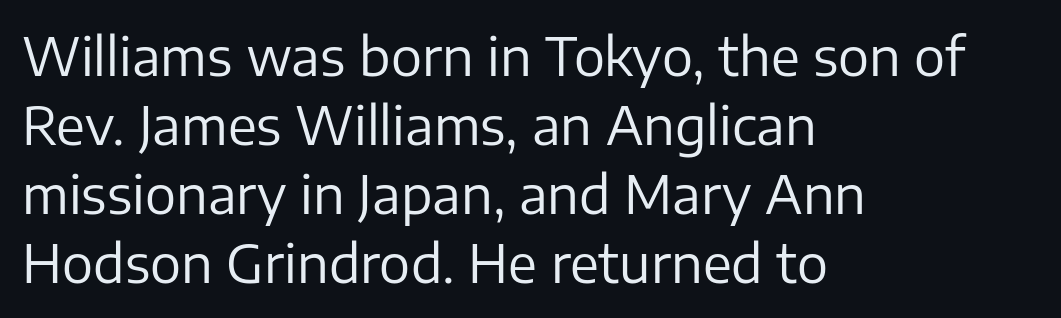
The image shows 52 px regular-weight sans-serif type, upright; set left-aligned, normal line spacing (1.33x), normal letter spacing, not underlined; low stroke contrast and a medium x-height.
